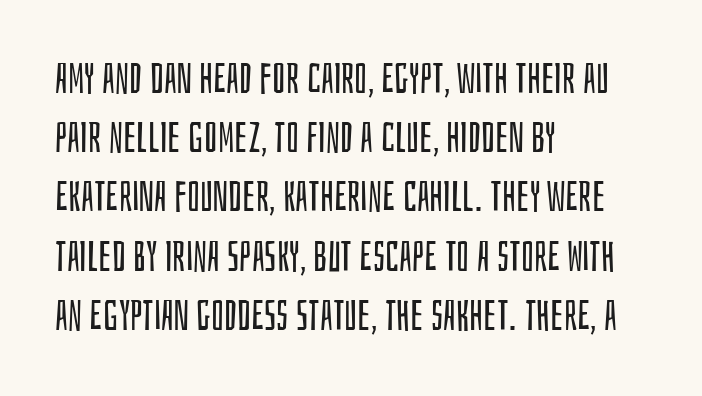
Q: Is the text bold? A: No.
Q: Is the text italic (slanted)? A: No, it is upright.
Q: Is the typeface a serif or a sans-serif typeface? A: Sans-serif.
Q: Is the text underlined? A: No.
Q: How is the paragraph aligned? A: Left-aligned.
Q: Is the spacing between letters normal or unusually wide? A: Normal.
Q: Is the spacing between lines tight, normal or loose? A: Normal.
Q: Width (condensed, normal, or wide)? A: Condensed.
Q: Stroke contrast? A: Low.
Q: x-height? A: Large.
Q: Monospaced? A: No.
